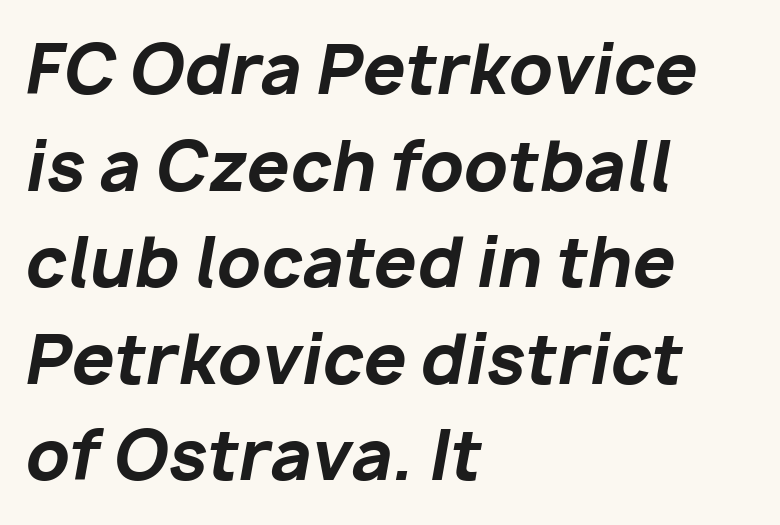
The image shows 68 px bold type, italic (leaning right); set left-aligned, normal line spacing (1.42x), normal letter spacing, not underlined; low stroke contrast and a medium x-height.
